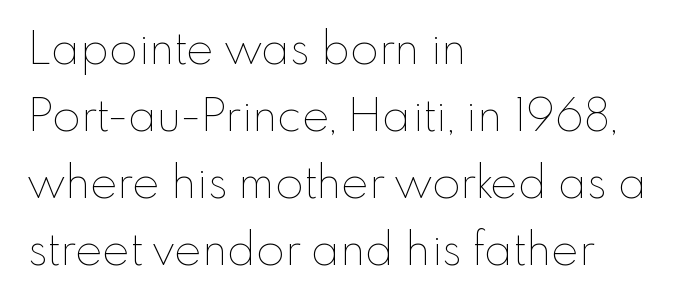
{"italic": "no", "bold": "no", "weight": "thin", "width": "normal", "stroke_contrast": "low", "x_height": "small", "monospaced": "no", "underline": "no", "align": "left", "line_spacing": "normal", "line_spacing_ratio": 1.46, "letter_spacing": "normal", "letter_spacing_em": 0.0, "glyph_px": 46}
